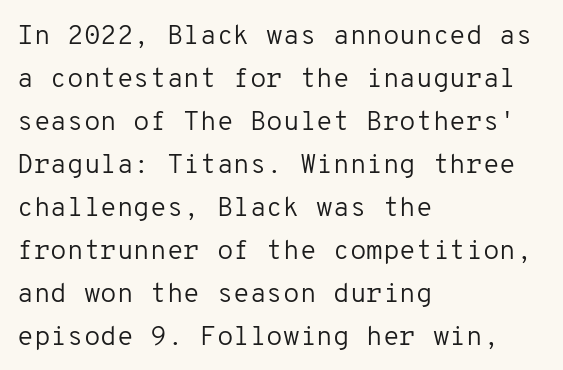
{"italic": "no", "bold": "no", "underline": "no", "align": "left", "line_spacing": "normal", "line_spacing_ratio": 1.59, "letter_spacing": "normal", "letter_spacing_em": 0.0, "glyph_px": 27}
